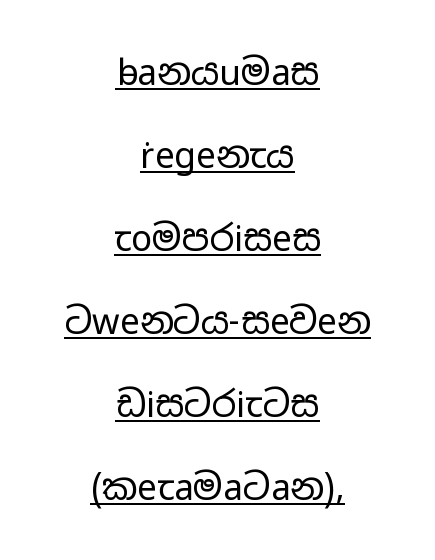
The image shows 35 px regular-weight, wide sans-serif type, upright; set centered, loose line spacing (2.37x), normal letter spacing, underlined; low stroke contrast and a medium x-height.
